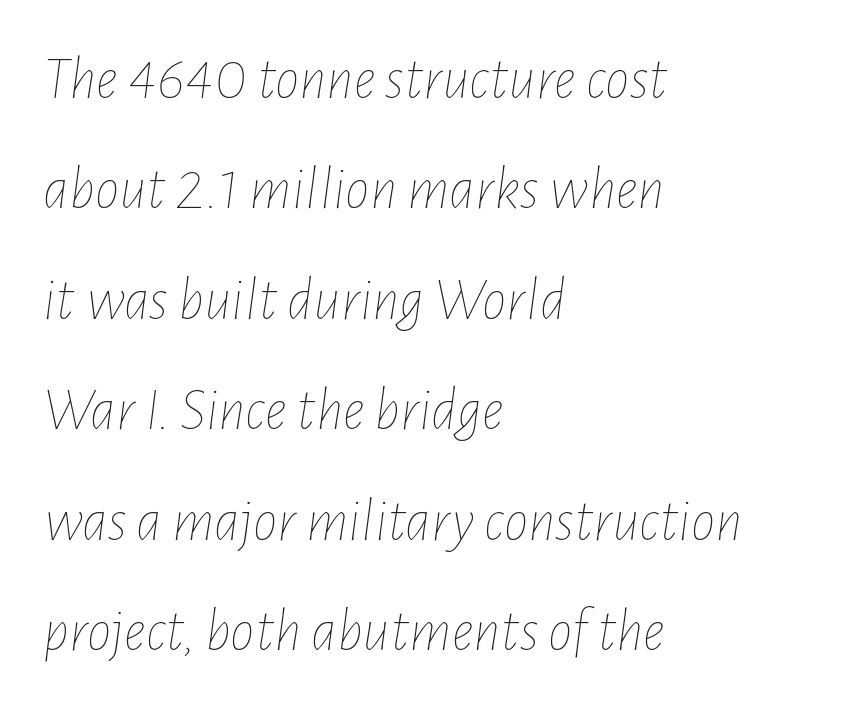
Q: Is the text bold? A: No.
Q: Is the text italic (slanted)? A: Yes, it leans right by about 7 degrees.
Q: Is the text underlined? A: No.
Q: How is the paragraph aligned? A: Left-aligned.
Q: Is the spacing between letters normal or unusually wide? A: Normal.
Q: Width (condensed, normal, or wide)? A: Condensed.
Q: Stroke contrast? A: Low.
Q: x-height? A: Medium.
Q: Monospaced? A: No.
